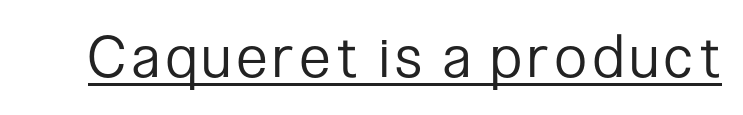
Proportional: the letters do not fall into vertical columns. The font's upright variant was chosen for this text. Classification — sans serif. No heavy texture on the line: the type isn't bold.
